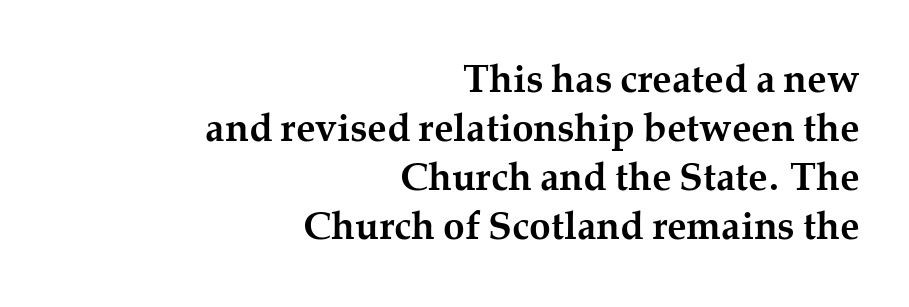
Normally led — the rows are evenly, conventionally spaced. Descenders hang freely into open space. Do the letters lean? They stand straight. Do the characters align in a grid? No, the font is proportional. No extra tracking has been applied to these lines.
